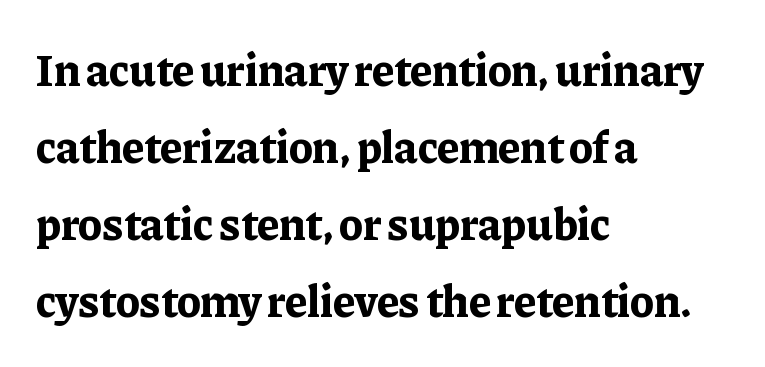
The image shows 45 px bold serif type, upright; set left-aligned, line spacing 1.71x, normal letter spacing, not underlined; low stroke contrast and a medium x-height.
